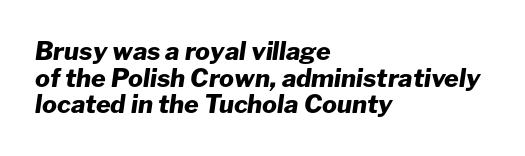
{"italic": "yes", "lean": "right", "slant_degrees": 8, "bold": "yes", "underline": "no", "align": "left", "line_spacing": "tight", "line_spacing_ratio": 1.07, "letter_spacing": "normal", "letter_spacing_em": 0.0, "glyph_px": 25}
